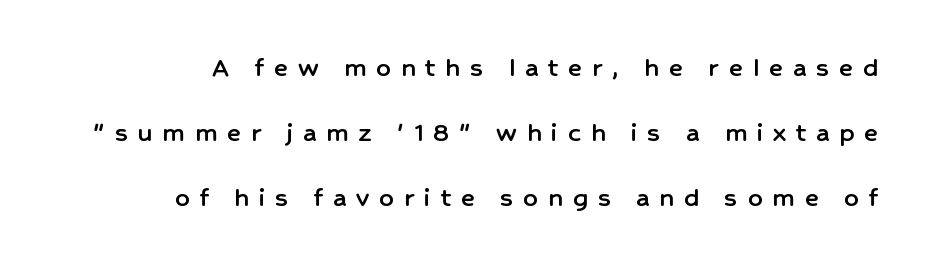
{"serif": "no", "italic": "no", "width": "normal", "stroke_contrast": "low", "x_height": "medium", "monospaced": "no", "underline": "no", "align": "right", "line_spacing": "loose", "line_spacing_ratio": 2.25, "letter_spacing": "wide", "letter_spacing_em": 0.34, "glyph_px": 29}
